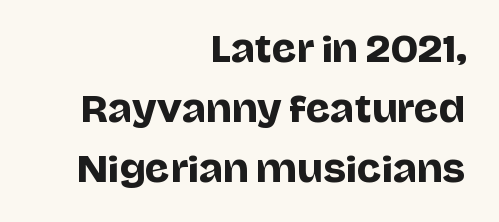
{"serif": "no", "italic": "no", "width": "normal", "stroke_contrast": "low", "x_height": "large", "monospaced": "no", "underline": "no", "align": "right", "line_spacing_ratio": 1.77, "letter_spacing": "normal", "letter_spacing_em": 0.0, "glyph_px": 34}
